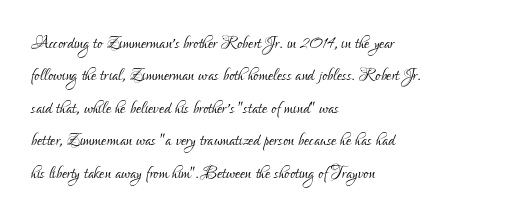
Q: Is the text bold? A: No.
Q: Is the text italic (slanted)? A: Yes.
Q: Is the text underlined? A: No.
Q: How is the paragraph aligned? A: Left-aligned.
Q: Is the spacing between letters normal or unusually wide? A: Normal.
Q: Is the spacing between lines tight, normal or loose? A: Normal.
